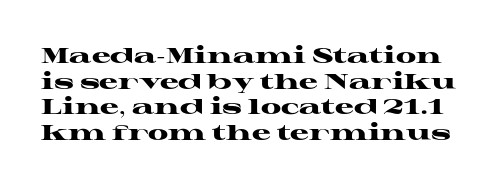
Lines of text with bare space underneath. This rendering leaves character spacing at its baseline value. These lines were composed using upright roman letters. These lines carry a lot of weight — the face is fully bold.
